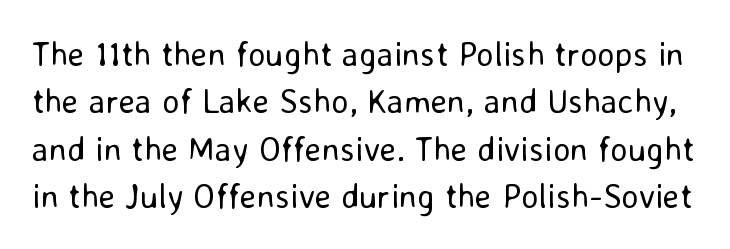
Rule under the text: the space is simply empty. The typeface chosen for these lines omits serifs. Nobody touched the tracking dial on this one. The rendering uses natural spacing where letterforms have individual widths. Do the letters lean? They stand straight. The block of text has a typical density, with ordinary space between rows.
